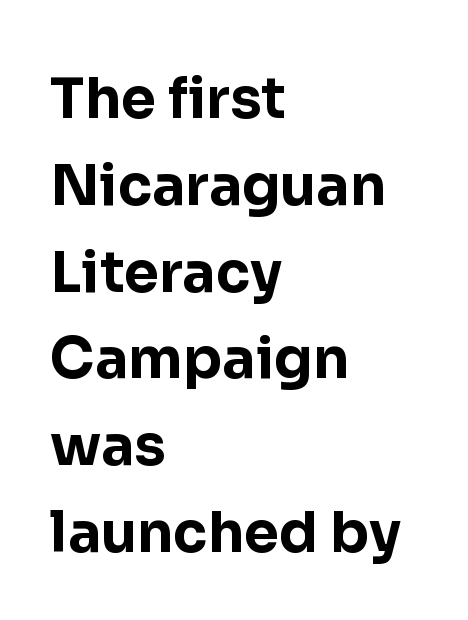
Q: Is the text bold? A: Yes.
Q: Is the text italic (slanted)? A: No, it is upright.
Q: Is the typeface a serif or a sans-serif typeface? A: Sans-serif.
Q: Is the text underlined? A: No.
Q: How is the paragraph aligned? A: Left-aligned.
Q: Is the spacing between letters normal or unusually wide? A: Normal.
Q: Is the spacing between lines tight, normal or loose? A: Normal.
Q: Width (condensed, normal, or wide)? A: Normal.
Q: Stroke contrast? A: Low.
Q: x-height? A: Medium.
Q: Monospaced? A: No.
